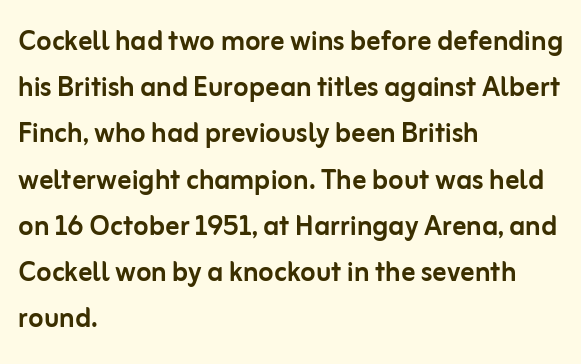
{"serif": "no", "italic": "no", "width": "normal", "stroke_contrast": "low", "x_height": "medium", "monospaced": "no", "underline": "no", "align": "left", "line_spacing": "normal", "line_spacing_ratio": 1.32, "letter_spacing": "normal", "letter_spacing_em": 0.0, "glyph_px": 35}
